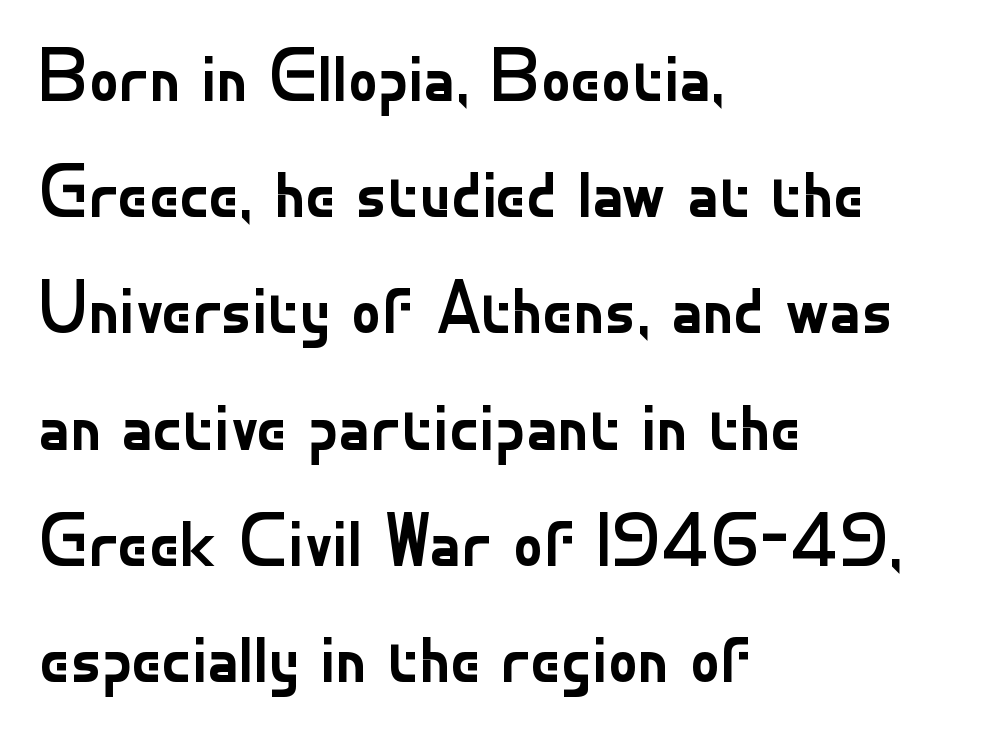
{"serif": "no", "italic": "no", "bold": "no", "weight": "regular", "width": "normal", "stroke_contrast": "low", "x_height": "small", "monospaced": "no", "underline": "no", "align": "left", "line_spacing": "normal", "line_spacing_ratio": 1.55, "letter_spacing": "normal", "letter_spacing_em": 0.0, "glyph_px": 75}
